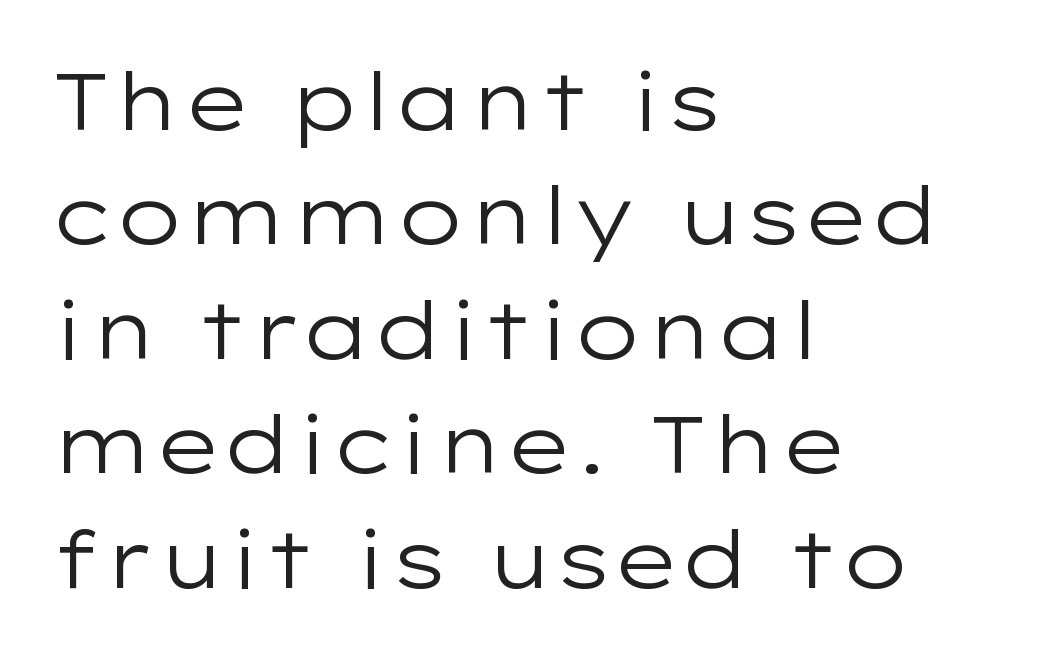
{"serif": "no", "italic": "no", "bold": "no", "weight": "regular", "width": "wide", "stroke_contrast": "low", "x_height": "medium", "monospaced": "no", "underline": "no", "align": "left", "line_spacing": "normal", "line_spacing_ratio": 1.43, "letter_spacing": "normal", "letter_spacing_em": 0.0, "glyph_px": 80}
